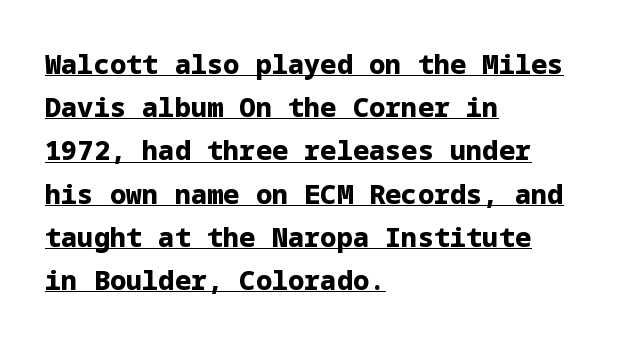
Q: Is the text bold? A: Yes.
Q: Is the text italic (slanted)? A: No, it is upright.
Q: Is the text underlined? A: Yes.
Q: How is the paragraph aligned? A: Left-aligned.
Q: Is the spacing between letters normal or unusually wide? A: Normal.
Q: Is the spacing between lines tight, normal or loose? A: Normal.
